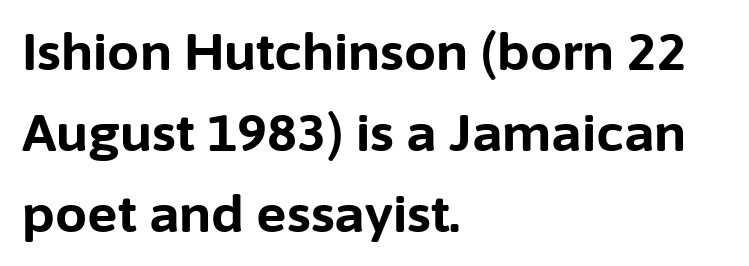
Q: Is the text bold? A: Yes.
Q: Is the text italic (slanted)? A: No, it is upright.
Q: Is the typeface a serif or a sans-serif typeface? A: Sans-serif.
Q: Is the text underlined? A: No.
Q: How is the paragraph aligned? A: Left-aligned.
Q: Is the spacing between letters normal or unusually wide? A: Normal.
Q: Is the spacing between lines tight, normal or loose? A: Normal.
Q: Width (condensed, normal, or wide)? A: Normal.
Q: Stroke contrast? A: Low.
Q: x-height? A: Medium.
Q: Monospaced? A: No.
